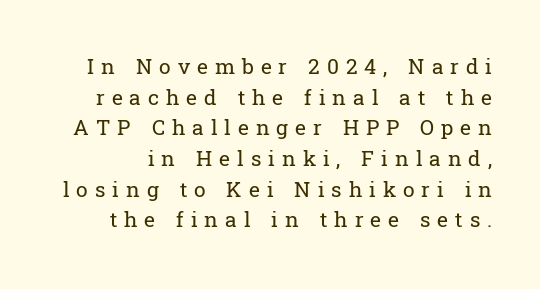
Q: Is the text bold? A: No.
Q: Is the text italic (slanted)? A: No, it is upright.
Q: Is the text underlined? A: No.
Q: Is the spacing between letters normal or unusually wide? A: Unusually wide.
Q: Is the spacing between lines tight, normal or loose? A: Normal.
